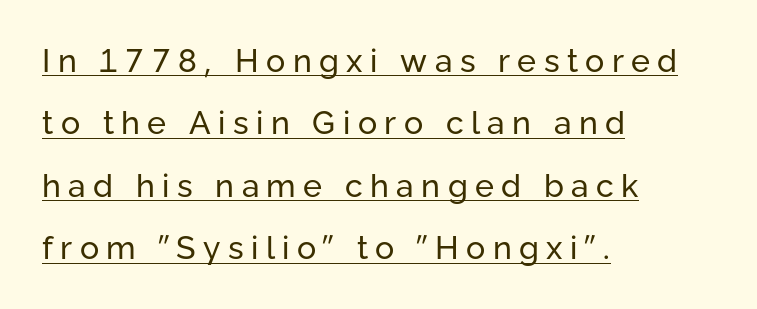
Which margin do the lines hug? The left one — the right edge is uneven. The typography opts for an upright posture over an oblique one. Reading down the column, the eye jumps a long way to each next line. This reads as an unemphasized weight, regular at the heaviest. A rule runs beneath these lines of type. Note the varied advance widths — an 'i' is clearly narrower than an 'm'.
